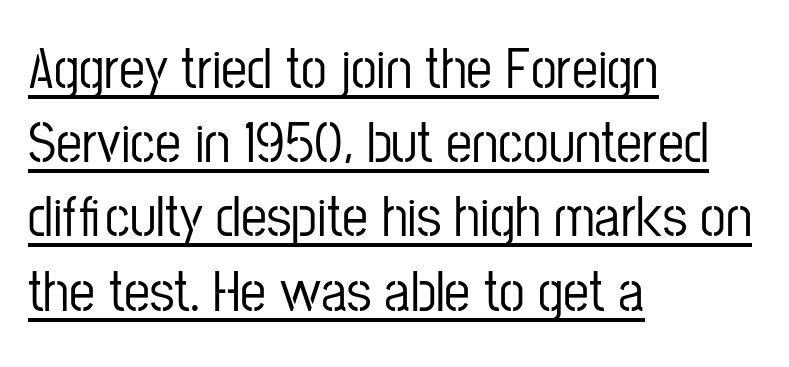
Q: Is the text italic (slanted)? A: No, it is upright.
Q: Is the typeface a serif or a sans-serif typeface? A: Sans-serif.
Q: Is the text underlined? A: Yes.
Q: How is the paragraph aligned? A: Left-aligned.
Q: Is the spacing between letters normal or unusually wide? A: Normal.
Q: Is the spacing between lines tight, normal or loose? A: Normal.
Q: Width (condensed, normal, or wide)? A: Condensed.
Q: Stroke contrast? A: Low.
Q: x-height? A: Medium.
Q: Monospaced? A: No.
